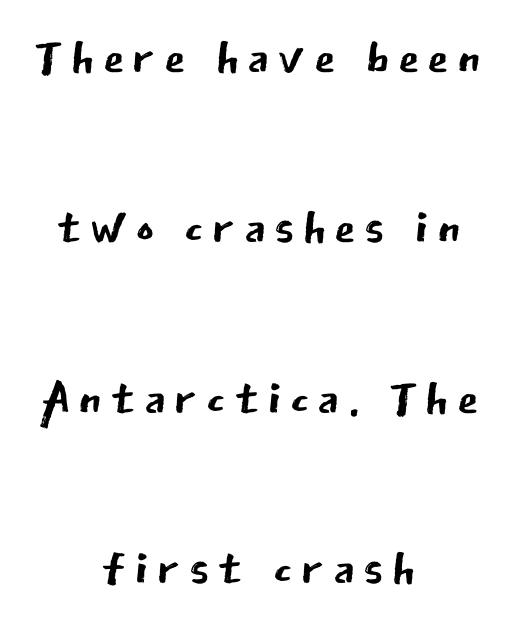
The image shows 69 px regular-weight sans-serif type, upright; set centered, loose line spacing (2.47x), not underlined; low stroke contrast and a medium x-height.
